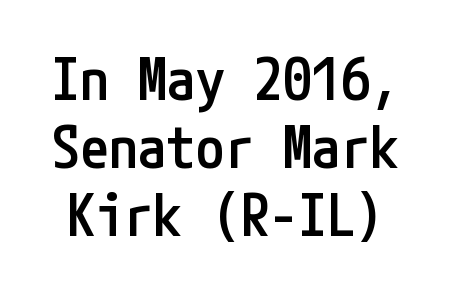
Characters remain perfectly vertical along every line. Characters follow at the spacing the type designer built in. Glance below the letters and you will spot only blank space. Look at the bottom of the vertical strokes: they stop flat, with no serifs. Set as a demibold, roughly 600 on the weight scale.
